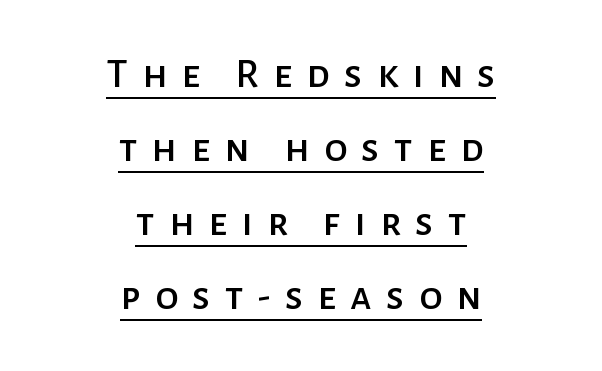
The image shows 42 px sans-serif type, upright; set centered, line spacing 1.76x, unusually wide letter spacing (+0.34 em), underlined; low stroke contrast and a medium x-height.
